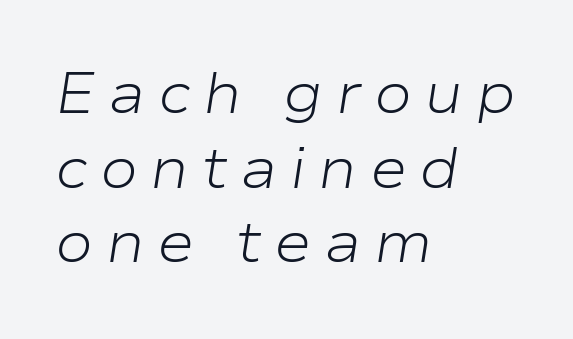
The image shows 57 px light, wide type, italic (leaning right); set left-aligned, normal line spacing (1.31x), unusually wide letter spacing (+0.22 em), not underlined; low stroke contrast and a medium x-height.
